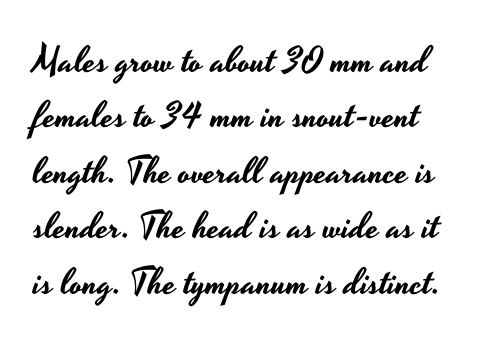
The image shows 37 px wide sans-serif type; set normal line spacing (1.5x), normal letter spacing, not underlined; low stroke contrast and a small x-height.
